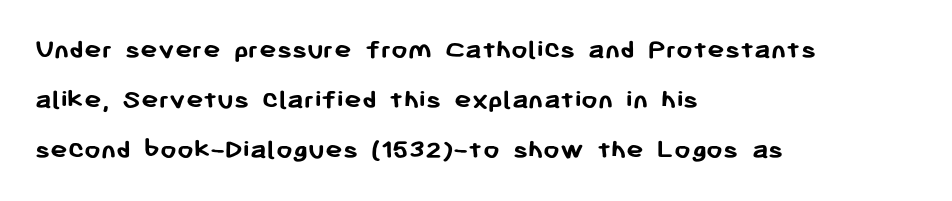
{"serif": "no", "italic": "no", "bold": "yes", "weight": "semibold", "width": "normal", "stroke_contrast": "low", "x_height": "medium", "monospaced": "no", "underline": "no", "align": "left", "line_spacing_ratio": 1.73, "letter_spacing": "normal", "letter_spacing_em": 0.0, "glyph_px": 29}
